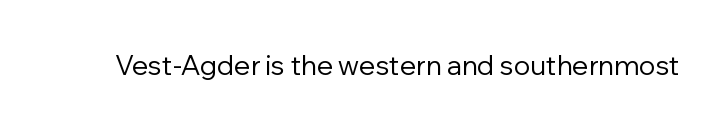
Has an underline been added? It has not. The type is set solid horizontally, with unmodified tracking. The characters are drawn with everyday or finer stroke widths. Every character sits straight up, as roman type does.
